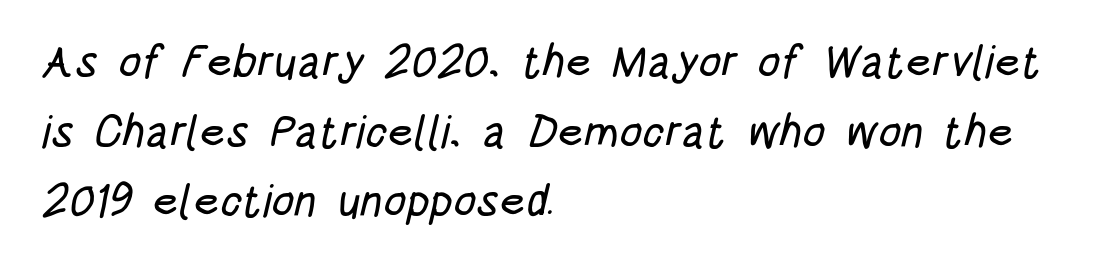
The image shows 45 px condensed sans-serif type; set left-aligned, normal line spacing (1.55x), normal letter spacing, not underlined; low stroke contrast and a large x-height.
